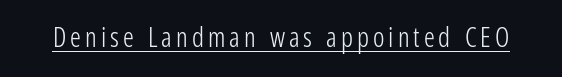
The image shows 27 px text type, upright; set underlined.
